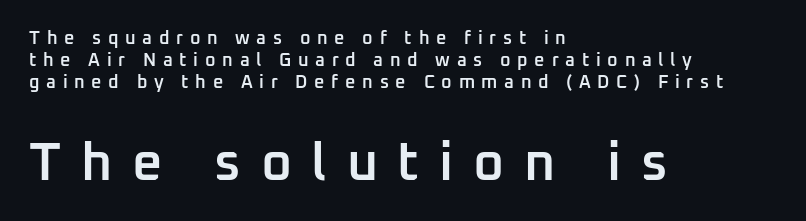
{"serif": "no", "italic": "no", "bold": "semi", "weight": "semibold", "width": "normal", "stroke_contrast": "low", "x_height": "medium", "monospaced": "no", "underline": "no", "align": "left", "line_spacing_ratio": 1.23, "letter_spacing": "wide", "letter_spacing_em": 0.37, "larger_block": "second", "size_ratio": 2.94, "glyph_px": 53}
